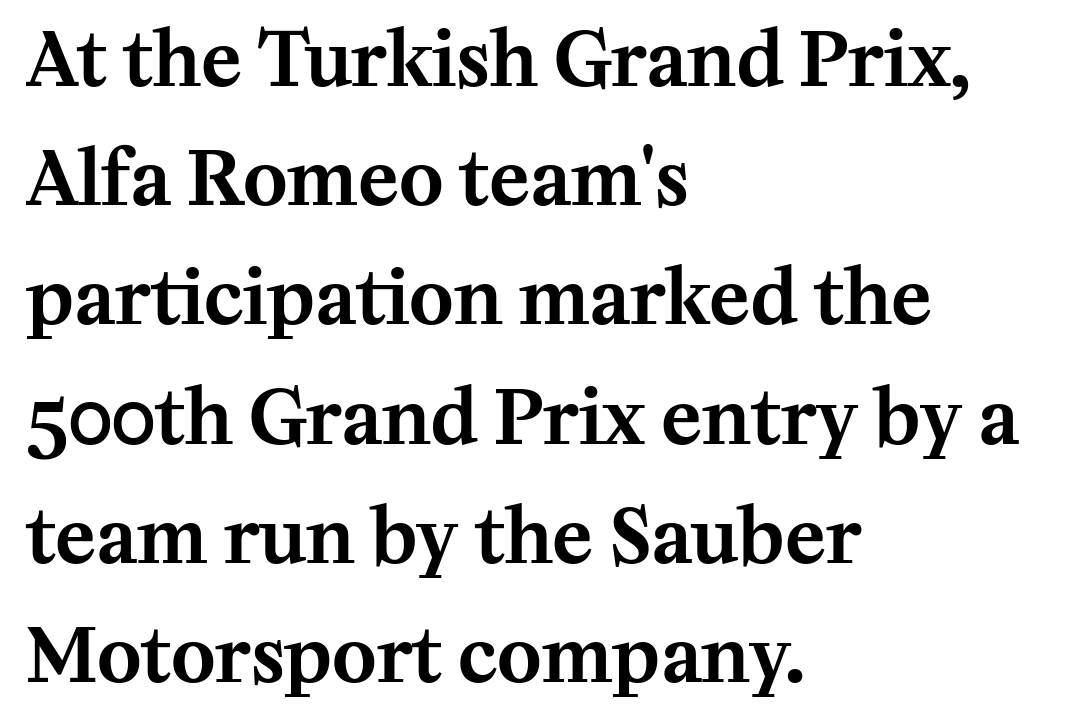
Q: Is the text italic (slanted)? A: No, it is upright.
Q: Is the typeface a serif or a sans-serif typeface? A: Serif.
Q: Is the text underlined? A: No.
Q: How is the paragraph aligned? A: Left-aligned.
Q: Is the spacing between letters normal or unusually wide? A: Normal.
Q: Is the spacing between lines tight, normal or loose? A: Normal.
Q: Width (condensed, normal, or wide)? A: Normal.
Q: Stroke contrast? A: Medium.
Q: x-height? A: Medium.
Q: Monospaced? A: No.
